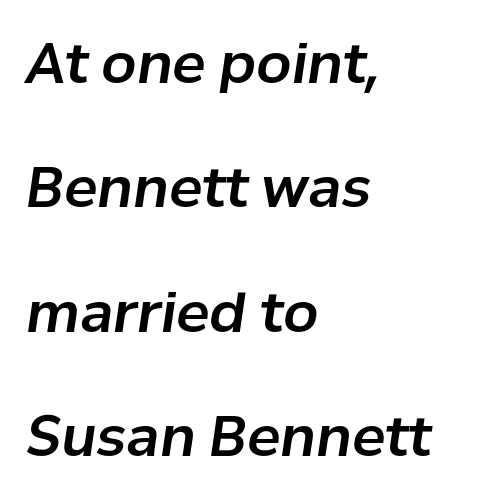
The image shows 56 px text type, italic (leaning right); set left-aligned, loose line spacing (2.22x), normal letter spacing, not underlined; low stroke contrast and a medium x-height.
